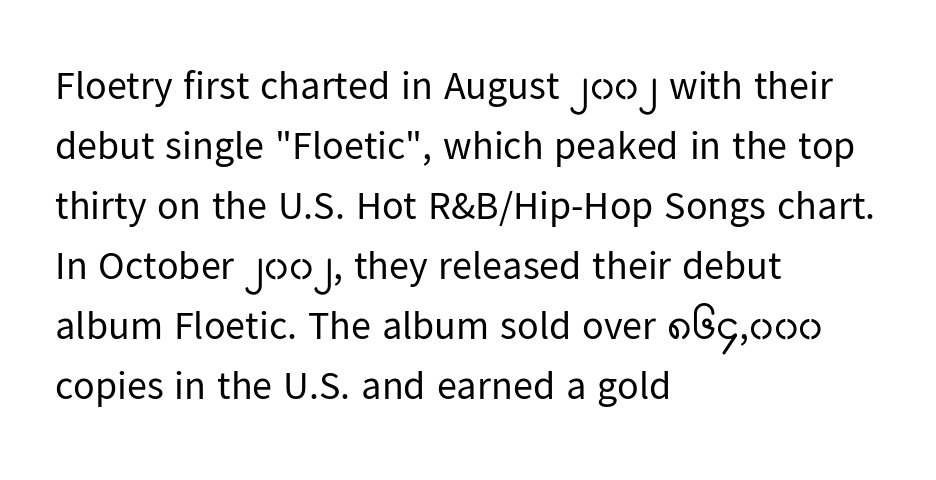
Q: Is the text bold? A: No.
Q: Is the text italic (slanted)? A: No, it is upright.
Q: Is the typeface a serif or a sans-serif typeface? A: Sans-serif.
Q: Is the text underlined? A: No.
Q: How is the paragraph aligned? A: Left-aligned.
Q: Is the spacing between letters normal or unusually wide? A: Normal.
Q: Is the spacing between lines tight, normal or loose? A: Normal.
Q: Width (condensed, normal, or wide)? A: Normal.
Q: Stroke contrast? A: Low.
Q: x-height? A: Medium.
Q: Monospaced? A: No.
